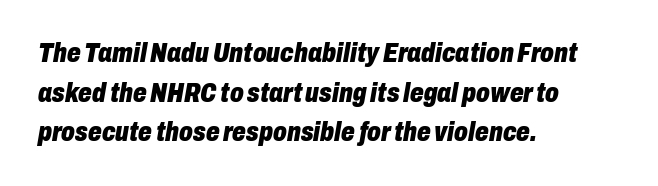
Q: Is the text bold? A: Yes.
Q: Is the text italic (slanted)? A: Yes, it leans right by about 10 degrees.
Q: Is the text underlined? A: No.
Q: How is the paragraph aligned? A: Left-aligned.
Q: Is the spacing between letters normal or unusually wide? A: Normal.
Q: Is the spacing between lines tight, normal or loose? A: Normal.
